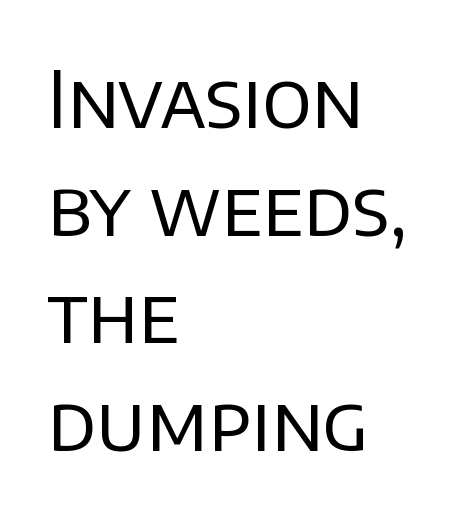
Q: Is the text bold? A: No.
Q: Is the text italic (slanted)? A: No, it is upright.
Q: Is the typeface a serif or a sans-serif typeface? A: Sans-serif.
Q: Is the text underlined? A: No.
Q: How is the paragraph aligned? A: Left-aligned.
Q: Is the spacing between letters normal or unusually wide? A: Normal.
Q: Is the spacing between lines tight, normal or loose? A: Normal.
Q: Width (condensed, normal, or wide)? A: Normal.
Q: Stroke contrast? A: Low.
Q: x-height? A: Large.
Q: Monospaced? A: No.
